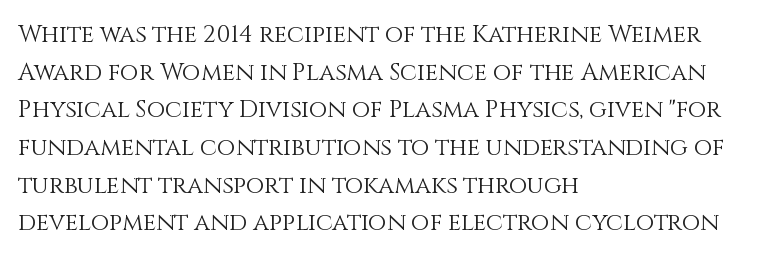
{"italic": "no", "bold": "no", "underline": "no", "align": "left", "line_spacing": "normal", "line_spacing_ratio": 1.57, "letter_spacing": "normal", "letter_spacing_em": 0.0, "glyph_px": 24}
